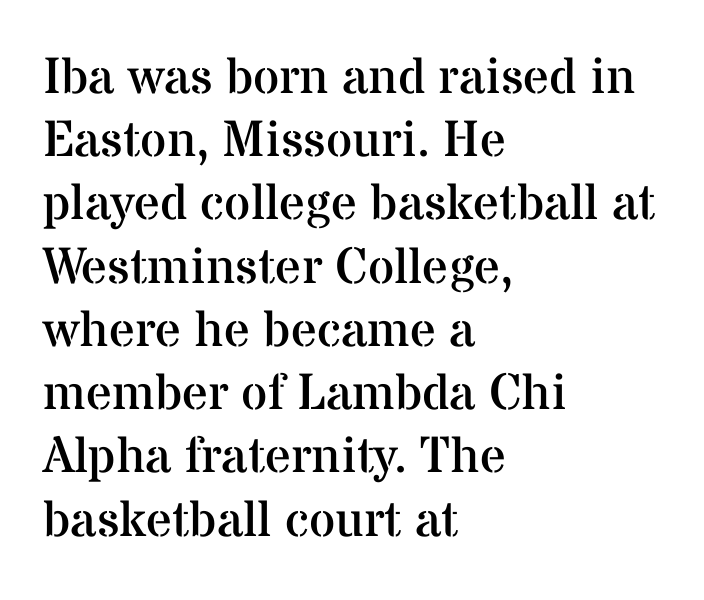
The passage shown is typed in a proportional face where columns would drift. This sample is left-justified, so line endings fall wherever the words run out. Look at the tracking — it's just the regular setting, nothing added. Plain, unruled lines of type. Tall strokes in this sample are plumb rather than angled.
